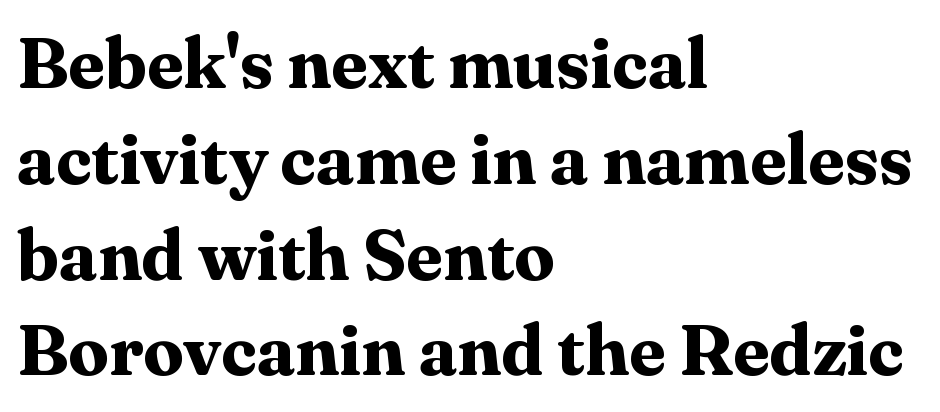
The image shows 72 px bold serif type, upright; set left-aligned, normal line spacing (1.33x), normal letter spacing, not underlined; medium stroke contrast and a medium x-height.
